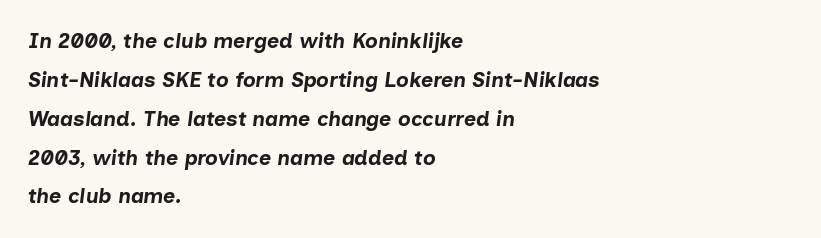
{"italic": "yes", "lean": "right", "slant_degrees": 7, "bold": "yes", "underline": "no", "align": "left", "line_spacing_ratio": 1.85, "letter_spacing": "normal", "letter_spacing_em": 0.0, "glyph_px": 21}
